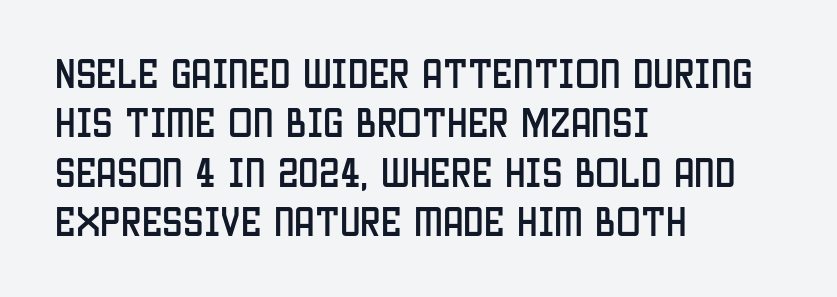
Q: Is the text italic (slanted)? A: No, it is upright.
Q: Is the typeface a serif or a sans-serif typeface? A: Sans-serif.
Q: Is the text underlined? A: No.
Q: How is the paragraph aligned? A: Left-aligned.
Q: Is the spacing between letters normal or unusually wide? A: Normal.
Q: Is the spacing between lines tight, normal or loose? A: Normal.
Q: Width (condensed, normal, or wide)? A: Condensed.
Q: Stroke contrast? A: Low.
Q: x-height? A: Large.
Q: Monospaced? A: No.
